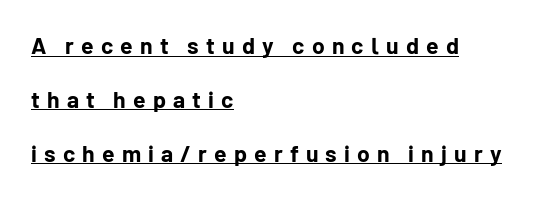
The image shows 23 px bold type, upright; set left-aligned, loose line spacing (2.34x), unusually wide letter spacing (+0.31 em), underlined.
